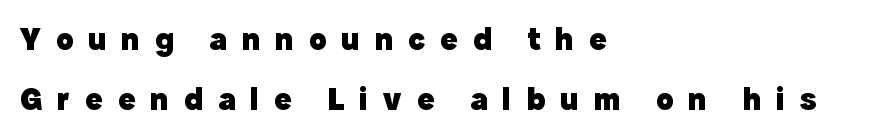
The image shows 32 px heavy sans-serif type, upright; set left-aligned, line spacing 1.88x, unusually wide letter spacing (+0.47 em), not underlined; a medium x-height.
